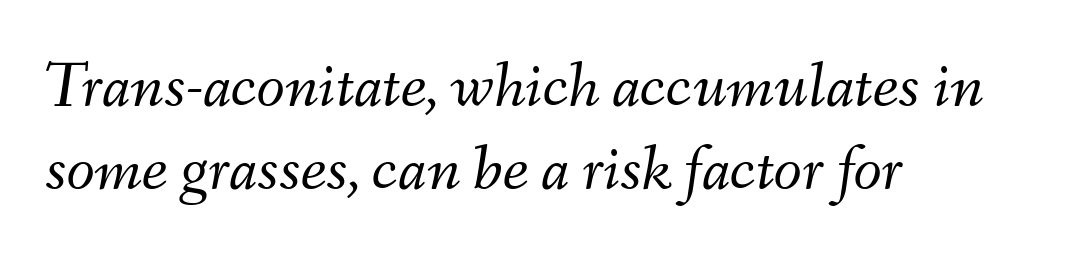
{"italic": "yes", "lean": "right", "slant_degrees": 9, "bold": "no", "weight": "light", "width": "normal", "stroke_contrast": "medium", "x_height": "small", "monospaced": "no", "underline": "no", "align": "left", "line_spacing": "normal", "line_spacing_ratio": 1.28, "letter_spacing": "normal", "letter_spacing_em": 0.0, "glyph_px": 65}
